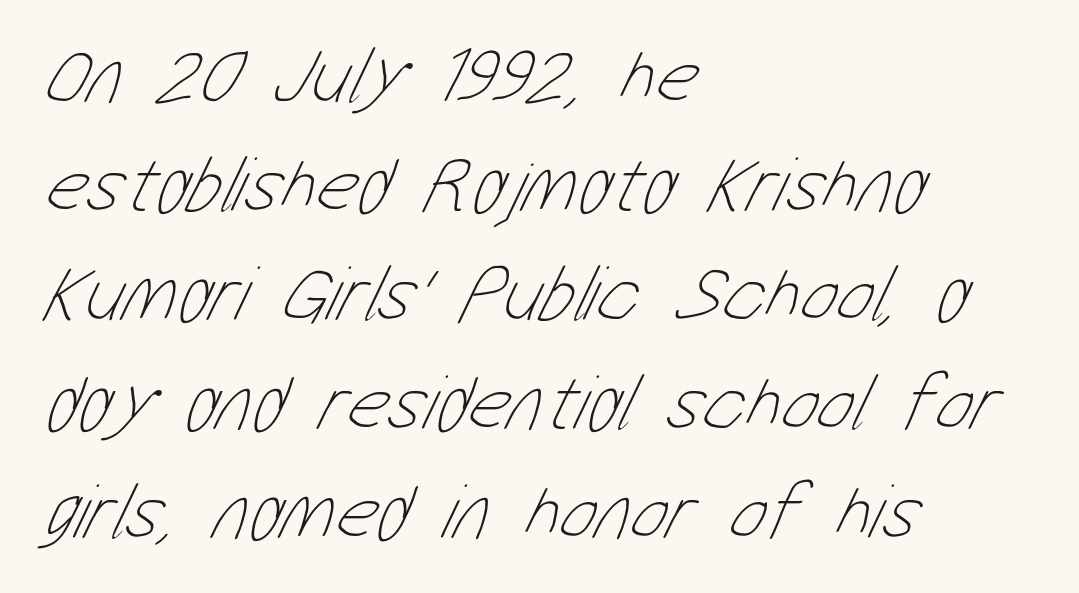
The image shows 79 px thin, condensed type; set left-aligned, normal line spacing (1.38x), normal letter spacing, not underlined; low stroke contrast and a medium x-height.
